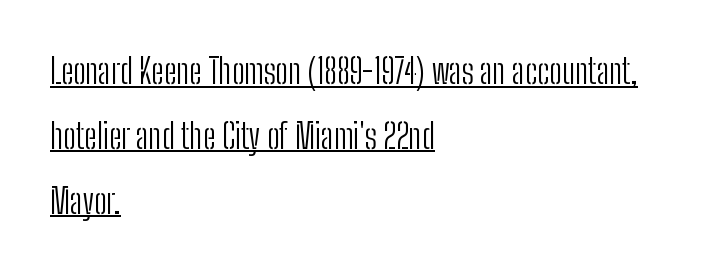
Examine the stroke ends and you'll find no serifs. Inter-character spacing is left at the font's built-in metrics. Stems and bowls with no extra thickness — not bold. Caption: lettering with a line underneath. Looks like regular typesetting: each glyph gets only the width it needs.
